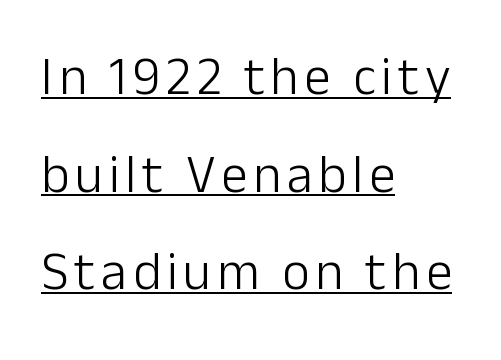
{"serif": "no", "italic": "no", "bold": "no", "weight": "light", "width": "normal", "stroke_contrast": "low", "x_height": "medium", "monospaced": "no", "underline": "yes", "align": "left", "line_spacing_ratio": 1.84, "glyph_px": 53}
